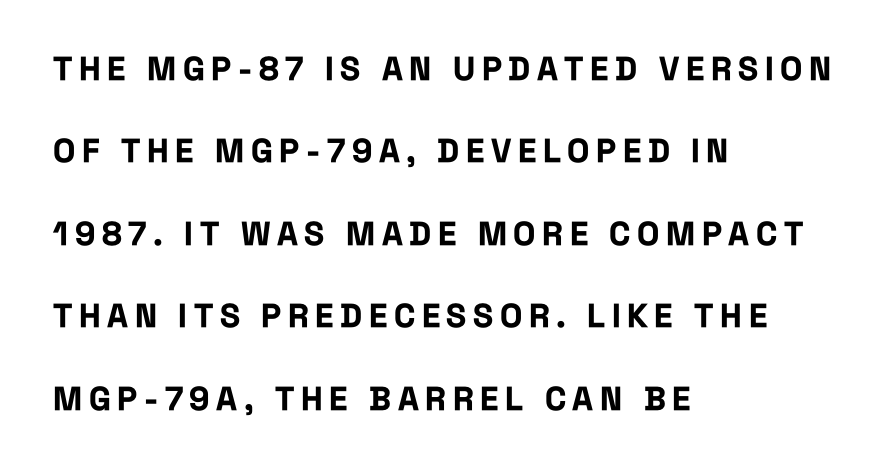
Unlike italic type, these characters show no tilt at all. The letters are spread apart with noticeably loose tracking. The passage shown is typed in a proportional face where columns would drift. Strong, thick strokes mark this as bold type.
